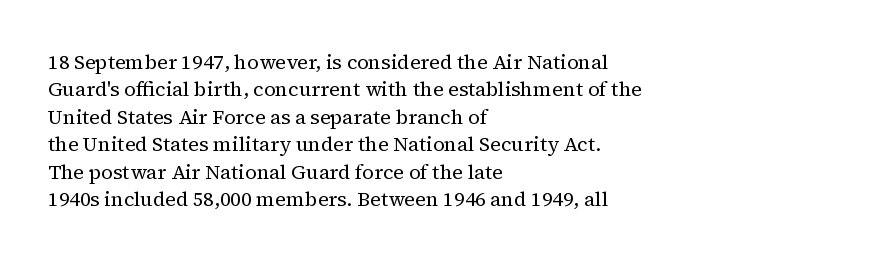
Q: Is the text bold? A: No.
Q: Is the text italic (slanted)? A: No, it is upright.
Q: Is the text underlined? A: No.
Q: How is the paragraph aligned? A: Left-aligned.
Q: Is the spacing between letters normal or unusually wide? A: Normal.
Q: Is the spacing between lines tight, normal or loose? A: Normal.
